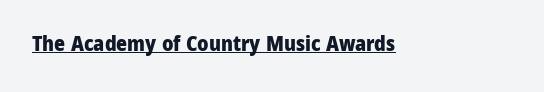
The image shows 21 px bold type, upright; set normal letter spacing, underlined.
